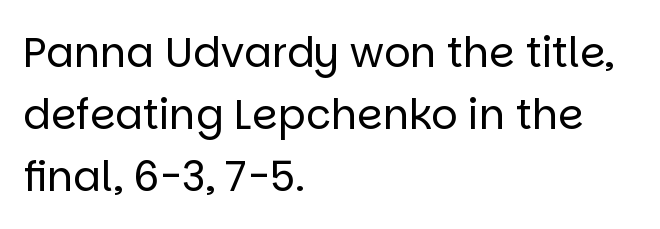
Check where the strokes stop: nothing finishes them off — pure sans. Quick note: not italic, upright. These lines are rendered in a variable-pitch font. Teacher's note: observe the even left margin — that is flush-left alignment. The strokes carry an ordinary text weight at most. Decoration check: the copy has no underline.
